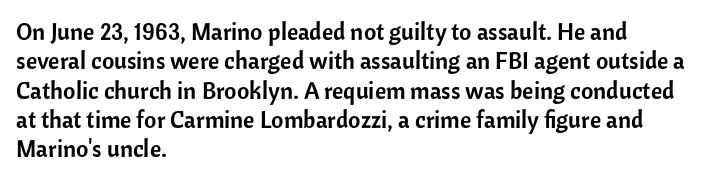
Q: Is the text italic (slanted)? A: No, it is upright.
Q: Is the text underlined? A: No.
Q: How is the paragraph aligned? A: Left-aligned.
Q: Is the spacing between letters normal or unusually wide? A: Normal.
